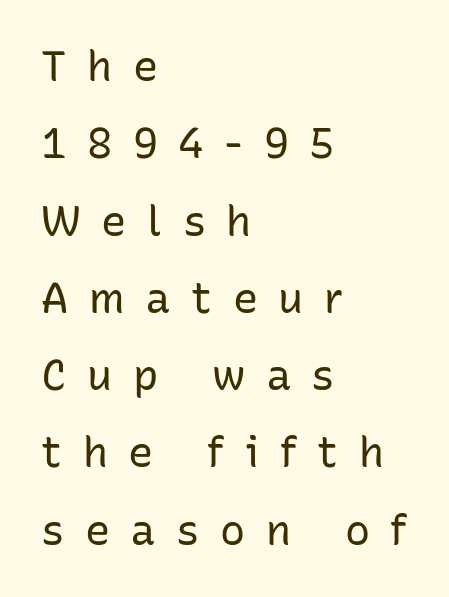
Q: Is the text bold? A: No.
Q: Is the text italic (slanted)? A: No, it is upright.
Q: Is the typeface a serif or a sans-serif typeface? A: Sans-serif.
Q: Is the text underlined? A: No.
Q: How is the paragraph aligned? A: Left-aligned.
Q: Is the spacing between letters normal or unusually wide? A: Unusually wide.
Q: Width (condensed, normal, or wide)? A: Normal.
Q: Stroke contrast? A: Low.
Q: x-height? A: Medium.
Q: Monospaced? A: No.
